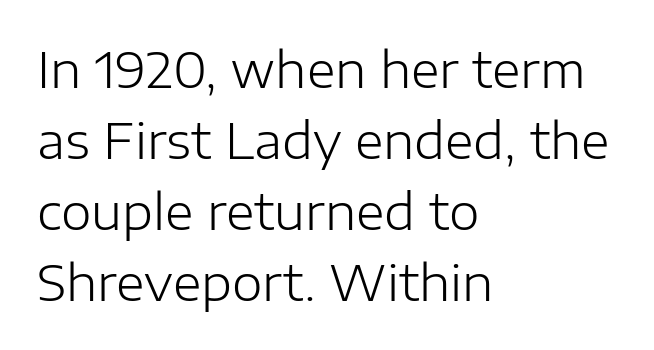
The image shows 49 px light sans-serif type, upright; set left-aligned, normal line spacing (1.45x), normal letter spacing, not underlined; low stroke contrast and a medium x-height.
